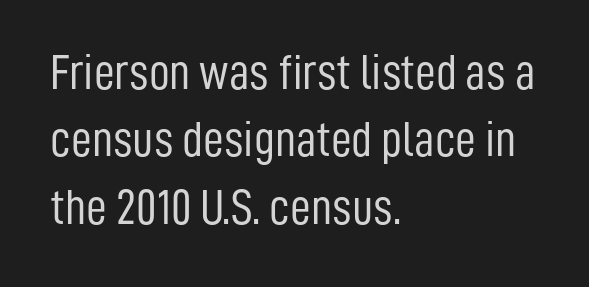
The space between consecutive lines is moderate. This sample is left-justified, so line endings fall wherever the words run out. A light-to-regular cut is what we see here. Beneath every word, the page is bare. Look at the bottom of the vertical strokes: they stop flat, with no serifs.
